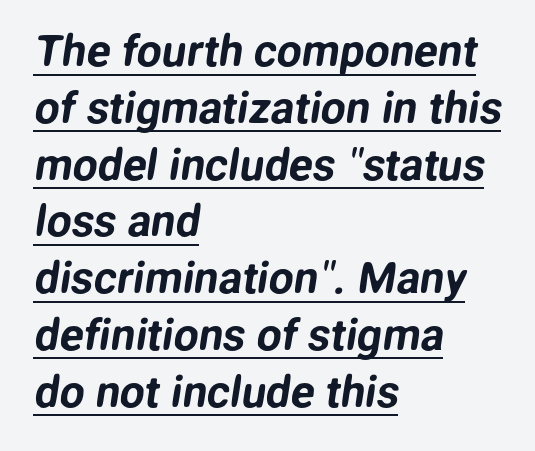
Q: Is the typeface a serif or a sans-serif typeface? A: Sans-serif.
Q: Is the text underlined? A: Yes.
Q: How is the paragraph aligned? A: Left-aligned.
Q: Is the spacing between letters normal or unusually wide? A: Normal.
Q: Is the spacing between lines tight, normal or loose? A: Normal.
Q: Width (condensed, normal, or wide)? A: Normal.
Q: Stroke contrast? A: Low.
Q: x-height? A: Medium.
Q: Monospaced? A: No.
